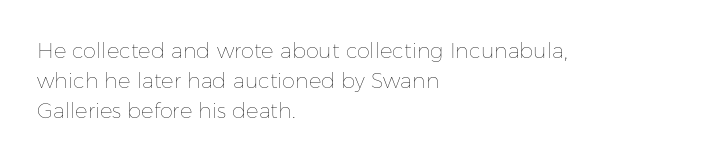
Regarding leading, the lines here are spaced in the standard way. Underline: absent. A classic flush-left, rag-right setting is used for this passage. Every character sits straight up, as roman type does.
